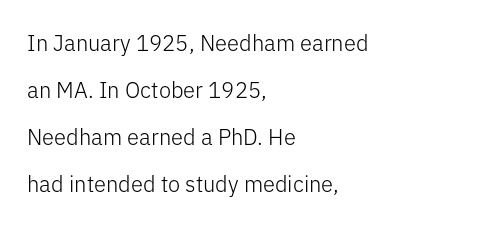
The font is comparable to plain body text, perhaps lighter. The typography opts for an upright posture over an oblique one. The type is set solid horizontally, with unmodified tracking. The specimen omits any rule beneath the text block's lines.
